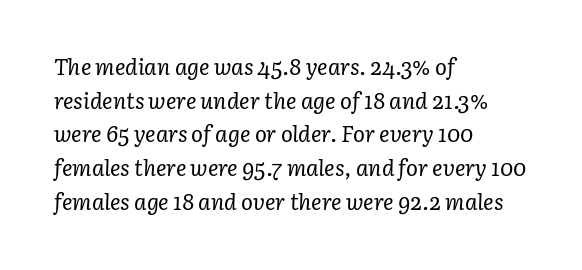
The space beneath each line is pristine and unruled. This rendering leaves character spacing at its baseline value. This sample keeps an unexceptional amount of space between lines. Visually the block forms a straight wall on the left and a jagged coastline on the right.
